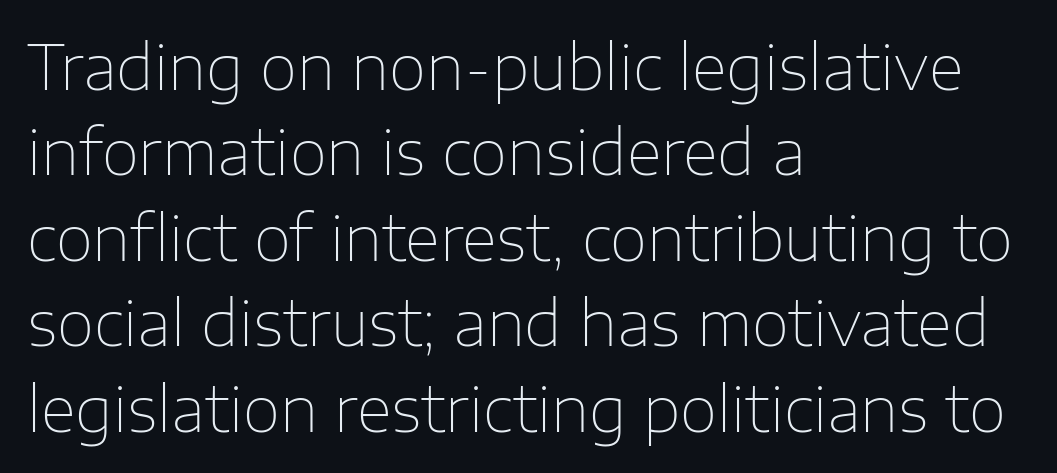
Character widths vary here, with narrow letters taking less room than wide ones. Nobody drew a line under any word here. Each stroke keeps to a modest, everyday thickness or less. Inter-character spacing is left at the font's built-in metrics. Vertically, the passage feels balanced, rows spaced as you'd expect. Rendered with straight, roman letterforms.
